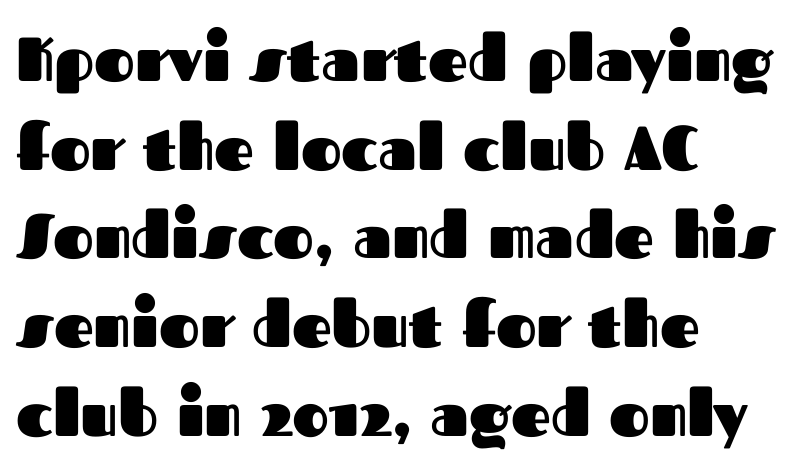
{"serif": "no", "italic": "no", "bold": "yes", "weight": "heavy", "width": "normal", "stroke_contrast": "medium", "x_height": "medium", "monospaced": "no", "underline": "no", "align": "left", "line_spacing": "normal", "line_spacing_ratio": 1.43, "letter_spacing": "normal", "letter_spacing_em": 0.0, "glyph_px": 62}
